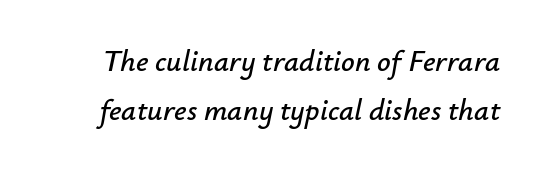
{"italic": "yes", "lean": "right", "slant_degrees": 12, "width": "normal", "stroke_contrast": "low", "x_height": "small", "monospaced": "no", "underline": "no", "line_spacing": "normal", "line_spacing_ratio": 1.65, "letter_spacing": "normal", "letter_spacing_em": 0.0, "glyph_px": 30}
